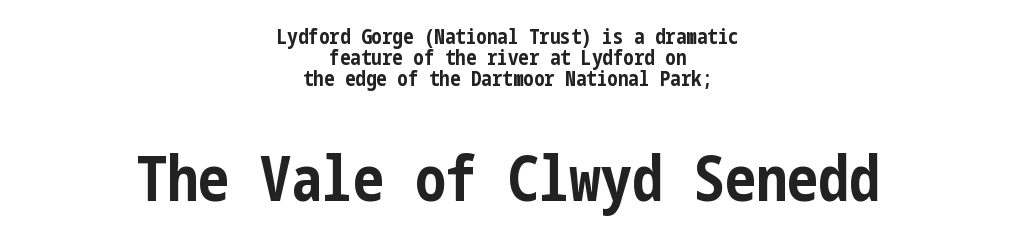
The image shows 62 px bold, condensed sans-serif type, upright; set centered, tight line spacing (1.0x), normal letter spacing, not underlined; the second (bottom) block is 2.95x larger; low stroke contrast and a medium x-height.
